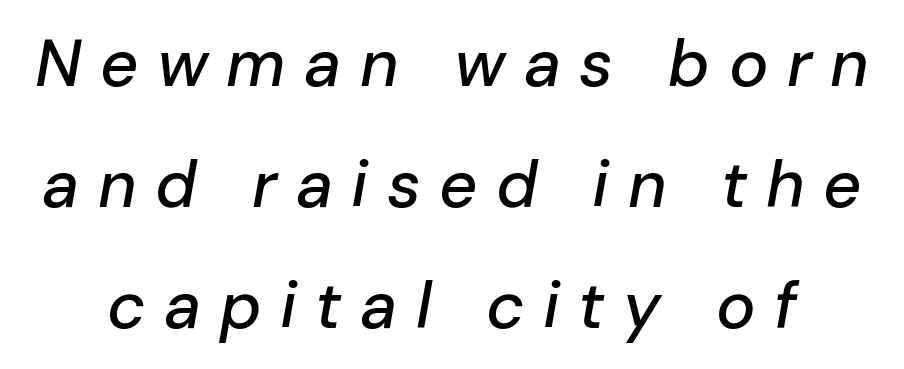
Varying glyph widths throughout — classic text-font behaviour. Loose tracking; the words dissolve into strings of separated letters. The typography opts for an oblique posture over an upright one. Each row of text sits above clean, open space.
